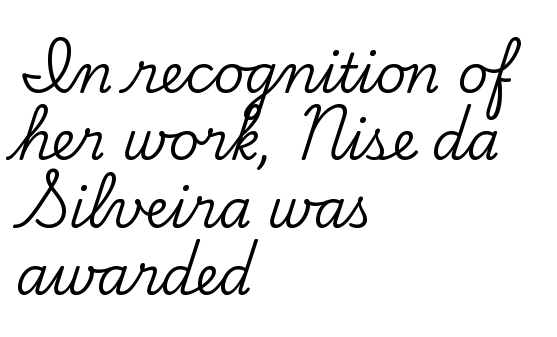
{"serif": "yes", "width": "normal", "stroke_contrast": "low", "x_height": "small", "monospaced": "no", "underline": "no", "align": "left", "line_spacing": "normal", "line_spacing_ratio": 1.27, "letter_spacing": "normal", "letter_spacing_em": 0.0, "glyph_px": 53}
